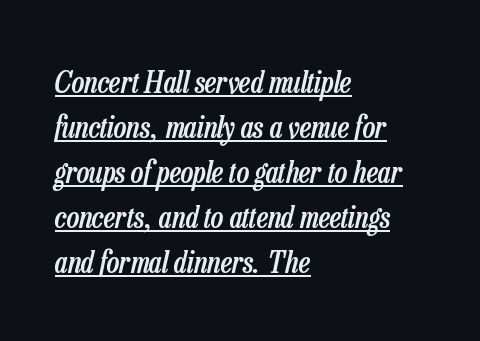
The image shows 30 px semibold, condensed type, italic (leaning right); set left-aligned, normal line spacing (1.5x), normal letter spacing, underlined; low stroke contrast and a medium x-height.
